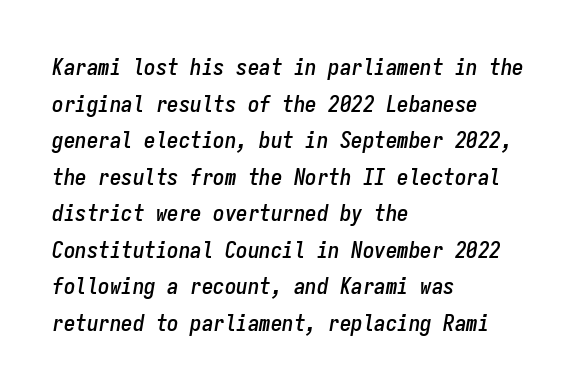
{"italic": "yes", "lean": "right", "slant_degrees": 9, "underline": "no", "align": "left", "line_spacing": "normal", "line_spacing_ratio": 1.59, "letter_spacing": "normal", "letter_spacing_em": 0.0, "glyph_px": 23}
